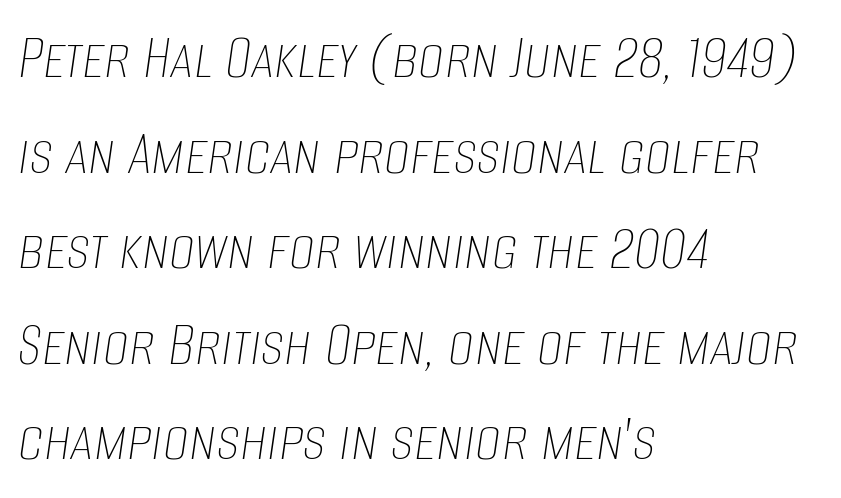
A typesetter would call this zero additional tracking. Weight: not bold — regular or lighter. The face used here is proportionally spaced, like ordinary book or web type. Quick note: italic. Horizontally, the lines are justified to the leading edge only. This rendering features lettering with no underline.
